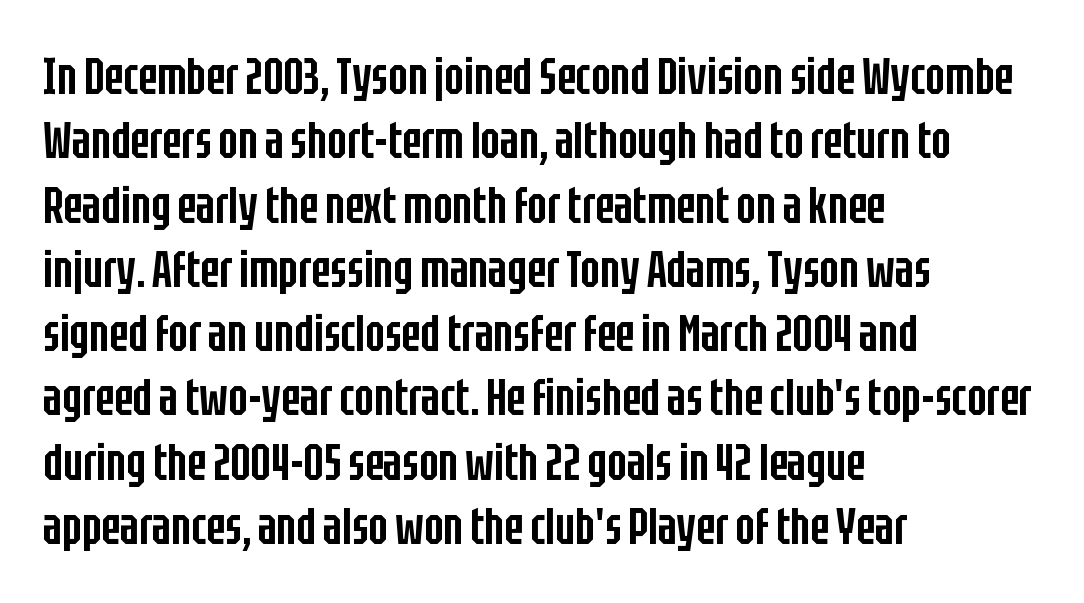
Q: Is the text bold? A: Semi-bold.
Q: Is the text italic (slanted)? A: No, it is upright.
Q: Is the typeface a serif or a sans-serif typeface? A: Sans-serif.
Q: Is the text underlined? A: No.
Q: How is the paragraph aligned? A: Left-aligned.
Q: Is the spacing between letters normal or unusually wide? A: Normal.
Q: Is the spacing between lines tight, normal or loose? A: Normal.
Q: Width (condensed, normal, or wide)? A: Condensed.
Q: Stroke contrast? A: Low.
Q: x-height? A: Large.
Q: Monospaced? A: No.
